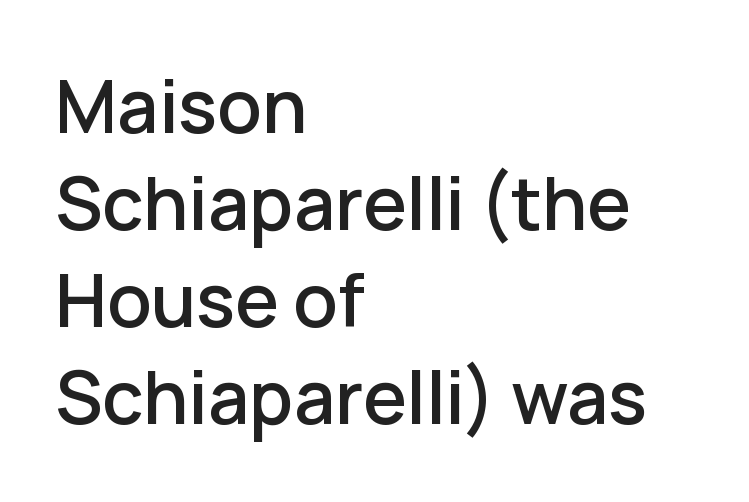
Q: Is the text italic (slanted)? A: No, it is upright.
Q: Is the typeface a serif or a sans-serif typeface? A: Sans-serif.
Q: Is the text underlined? A: No.
Q: How is the paragraph aligned? A: Left-aligned.
Q: Is the spacing between letters normal or unusually wide? A: Normal.
Q: Is the spacing between lines tight, normal or loose? A: Normal.
Q: Width (condensed, normal, or wide)? A: Normal.
Q: Stroke contrast? A: Low.
Q: x-height? A: Medium.
Q: Monospaced? A: No.
